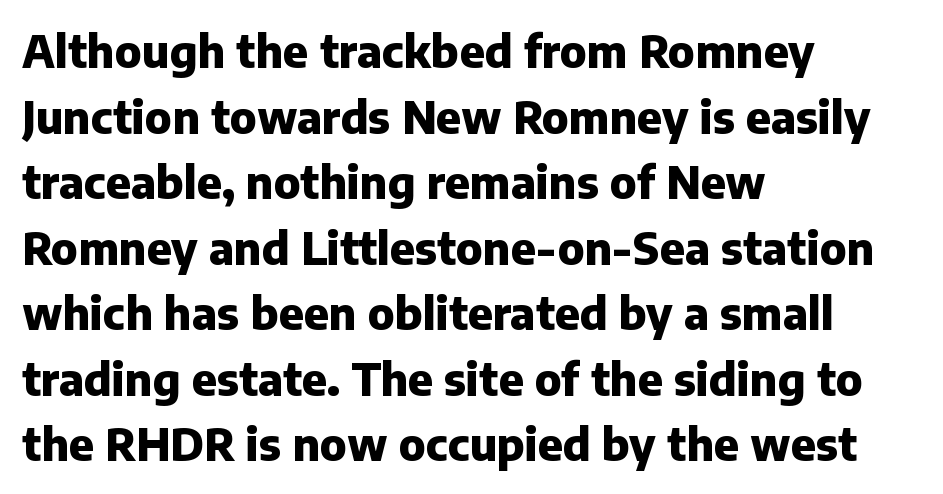
{"serif": "no", "italic": "no", "bold": "yes", "weight": "heavy", "width": "normal", "stroke_contrast": "low", "x_height": "medium", "monospaced": "no", "underline": "no", "align": "left", "line_spacing": "normal", "line_spacing_ratio": 1.49, "letter_spacing": "normal", "letter_spacing_em": 0.0, "glyph_px": 44}
